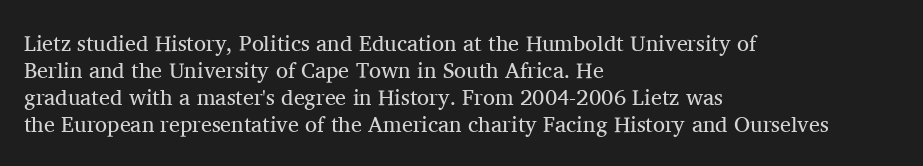
The image shows 22 px text type, upright; set left-aligned, line spacing 1.22x, normal letter spacing, not underlined.
